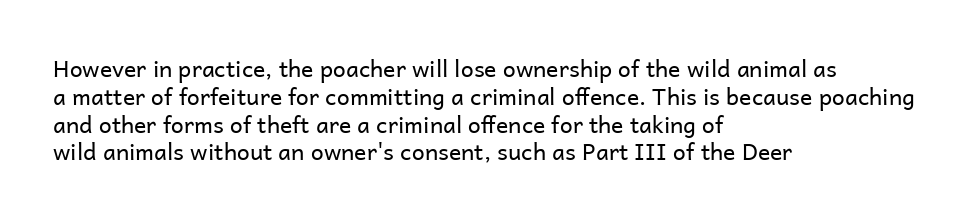
{"italic": "no", "bold": "no", "underline": "no", "align": "left", "line_spacing_ratio": 1.21, "letter_spacing": "normal", "letter_spacing_em": 0.0, "glyph_px": 23}
